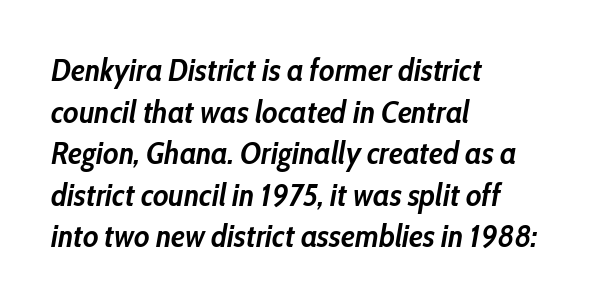
{"italic": "yes", "lean": "right", "slant_degrees": 10, "bold": "yes", "weight": "semibold", "width": "condensed", "stroke_contrast": "low", "x_height": "medium", "monospaced": "no", "underline": "no", "align": "left", "line_spacing": "normal", "line_spacing_ratio": 1.34, "letter_spacing": "normal", "letter_spacing_em": 0.0, "glyph_px": 31}
